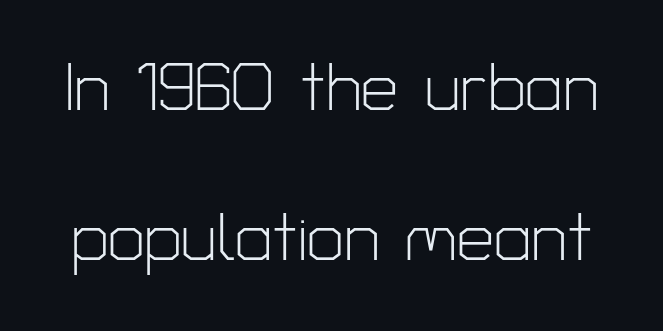
Honestly, the rows look like they've been pulled way apart. Letters have the restrained weight of plain body copy at most. Looks like regular typesetting: each glyph gets only the width it needs. Rule under the text: the space is simply empty. Ascenders rise straight up at ninety degrees.
